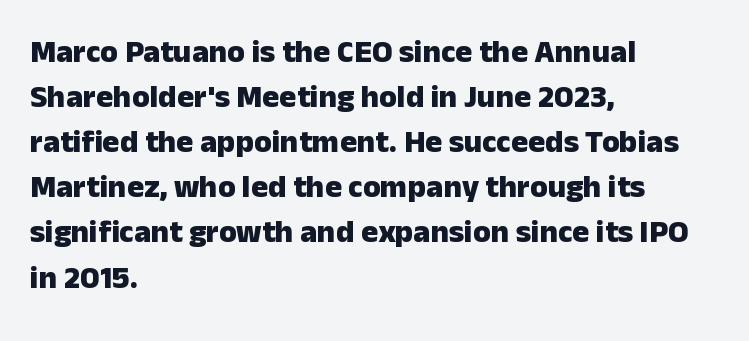
In terms of letterspacing, this is plain default setting. The letters carry no serifs — their stems end cleanly without finishing strokes. Designer's note — italics off, roman on. Underline: absent. Is this a fixed-width face? No — the glyphs have proportional, varying widths.
